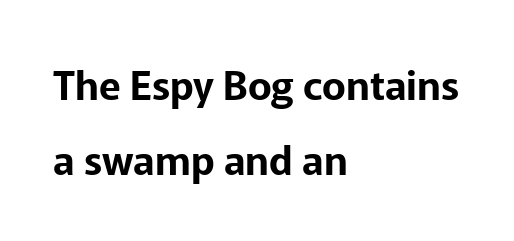
The image shows 40 px sans-serif type, upright; set left-aligned, line spacing 1.88x, normal letter spacing, not underlined; low stroke contrast and a medium x-height.
